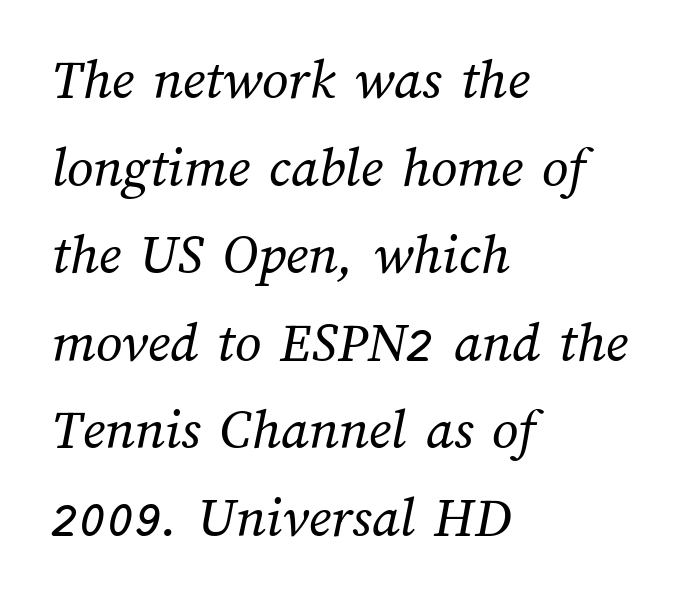
{"bold": "no", "weight": "regular", "width": "normal", "stroke_contrast": "medium", "x_height": "medium", "monospaced": "no", "underline": "no", "align": "left", "line_spacing": "normal", "line_spacing_ratio": 1.51, "letter_spacing": "normal", "letter_spacing_em": 0.0, "glyph_px": 58}
